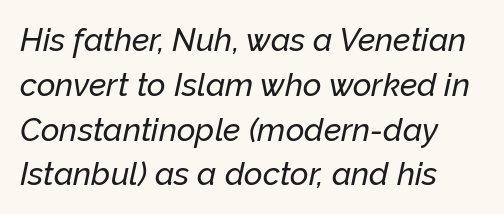
{"italic": "yes", "lean": "right", "slant_degrees": 12, "width": "normal", "stroke_contrast": "low", "x_height": "medium", "monospaced": "no", "underline": "no", "align": "left", "line_spacing": "normal", "line_spacing_ratio": 1.4, "letter_spacing": "normal", "letter_spacing_em": 0.0, "glyph_px": 32}
